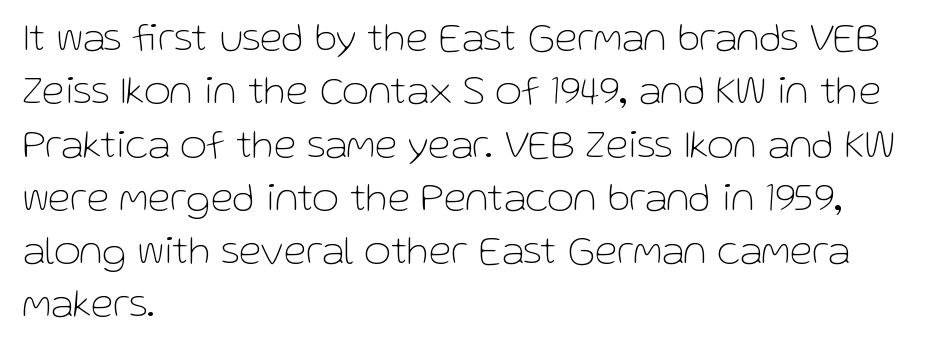
The image shows 41 px thin sans-serif type, upright; set left-aligned, normal line spacing (1.3x), normal letter spacing, not underlined; low stroke contrast and a medium x-height.
